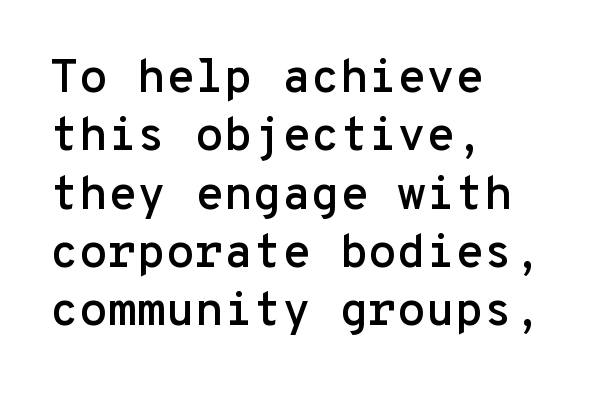
The image shows 47 px sans-serif type, upright, monospaced; set left-aligned, line spacing 1.24x, normal letter spacing, not underlined; low stroke contrast and a medium x-height.
